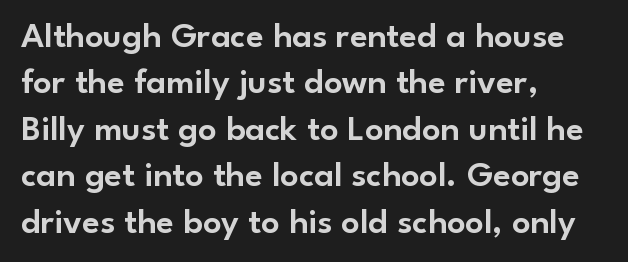
The rag falls on the right side of this text block. Check where the strokes stop: nothing finishes them off — pure sans. Every stem runs plumb, perpendicular to the baseline. One glance says typical: line gaps are just what's usual. Is this a fixed-width face? No — the glyphs have proportional, varying widths. This rendering leaves character spacing at its baseline value.
